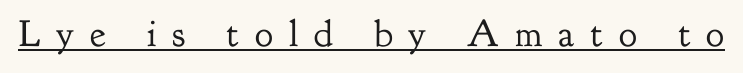
The image shows 38 px regular-weight serif type, upright; set unusually wide letter spacing (+0.42 em), underlined; low stroke contrast and a small x-height.
